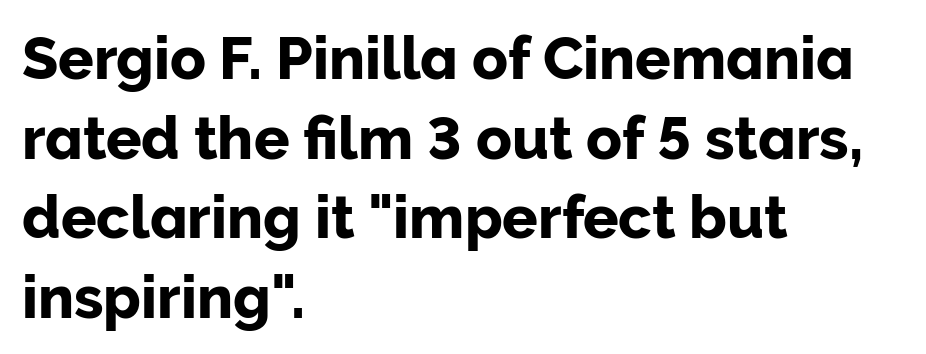
Q: Is the text italic (slanted)? A: No, it is upright.
Q: Is the typeface a serif or a sans-serif typeface? A: Sans-serif.
Q: Is the text underlined? A: No.
Q: How is the paragraph aligned? A: Left-aligned.
Q: Is the spacing between letters normal or unusually wide? A: Normal.
Q: Is the spacing between lines tight, normal or loose? A: Normal.
Q: Width (condensed, normal, or wide)? A: Normal.
Q: Stroke contrast? A: Low.
Q: x-height? A: Medium.
Q: Monospaced? A: No.
